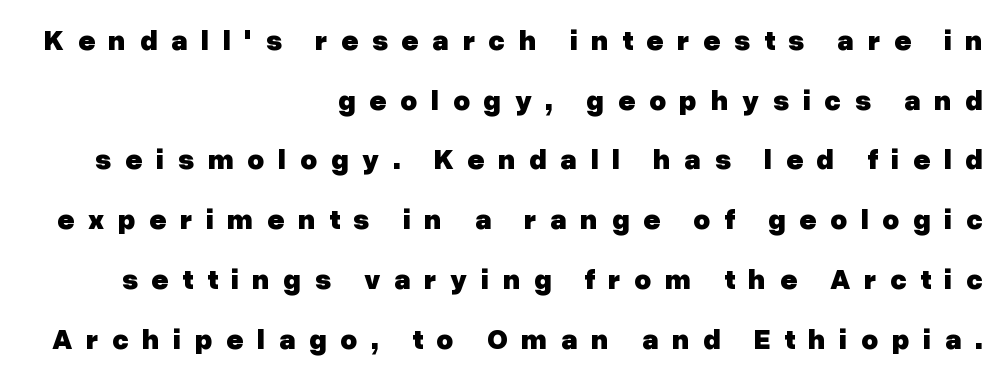
Decoration check: the copy has no underline. The lines in this sample share a right terminus and differ only in where they begin. A typesetter would call this proportional, since set widths differ per character. Tall strokes in this sample are plumb rather than angled.
